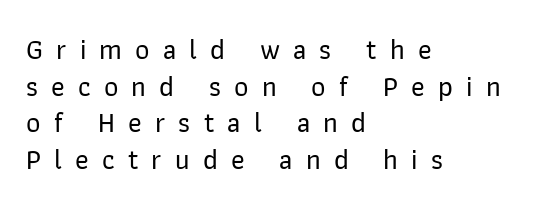
{"serif": "no", "italic": "no", "width": "normal", "stroke_contrast": "low", "x_height": "medium", "monospaced": "no", "underline": "no", "align": "left", "line_spacing": "normal", "line_spacing_ratio": 1.31, "letter_spacing": "wide", "letter_spacing_em": 0.47, "glyph_px": 28}
